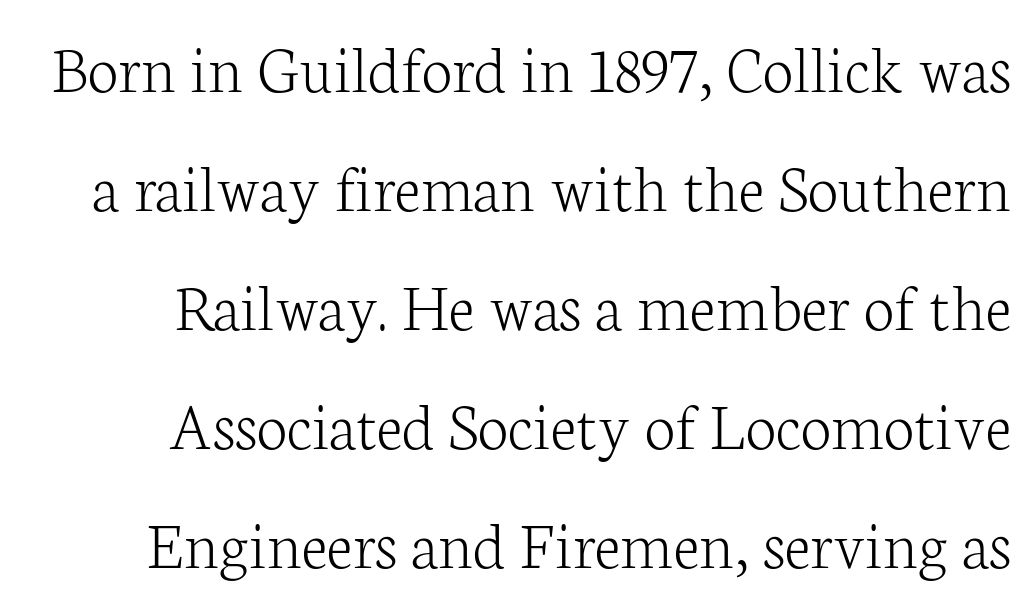
{"serif": "yes", "italic": "no", "bold": "no", "weight": "light", "width": "normal", "stroke_contrast": "low", "x_height": "medium", "monospaced": "no", "underline": "no", "line_spacing": "normal", "line_spacing_ratio": 1.7, "letter_spacing": "normal", "letter_spacing_em": 0.0, "glyph_px": 70}
